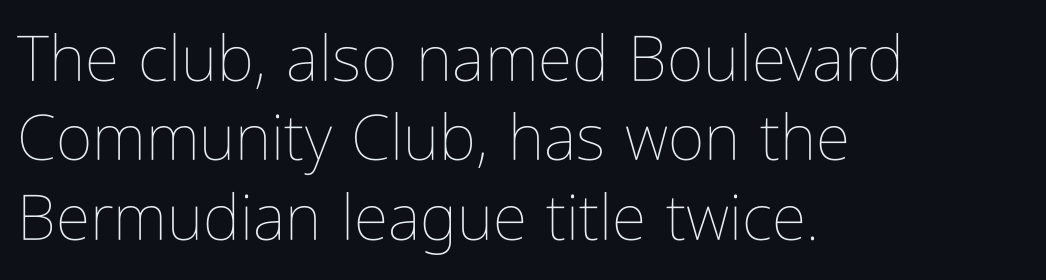
{"italic": "no", "bold": "no", "weight": "thin", "width": "condensed", "stroke_contrast": "low", "x_height": "medium", "monospaced": "no", "underline": "no", "align": "left", "line_spacing": "normal", "line_spacing_ratio": 1.26, "letter_spacing": "normal", "letter_spacing_em": 0.0, "glyph_px": 63}
